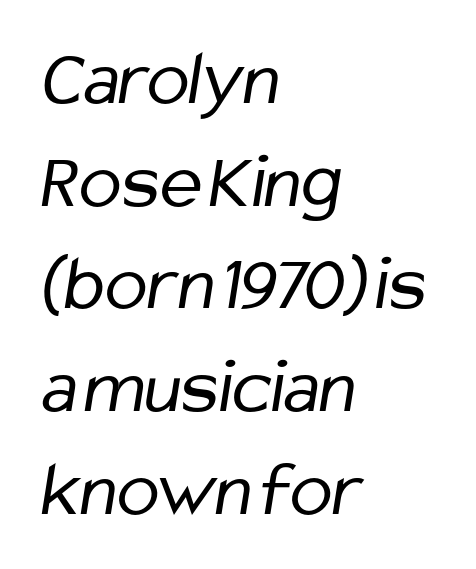
The image shows 79 px regular-weight, condensed sans-serif type; set left-aligned, normal line spacing (1.3x), normal letter spacing, not underlined; low stroke contrast and a medium x-height.
